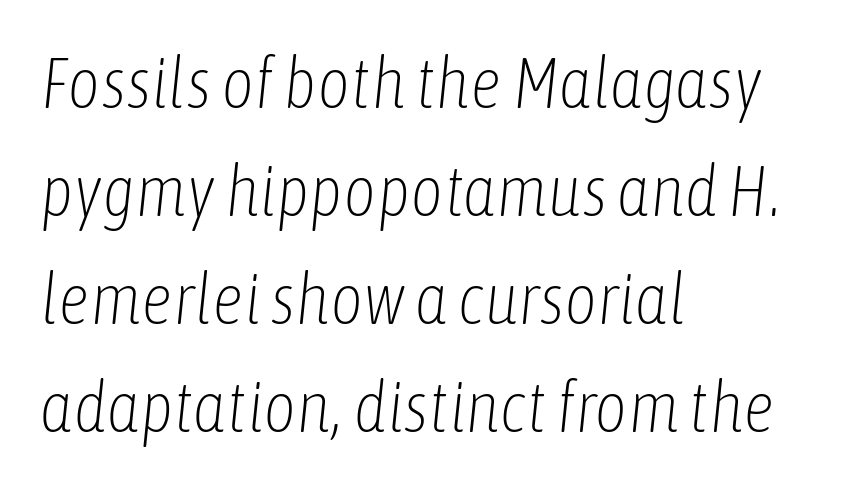
Check the space under the baseline: it is left empty. Observe the ordinary spacing: letters are neighbours, not strangers. The weight would be labelled regular, book, light, or lighter still. How would I describe the line gaps? Plain and ordinary.
